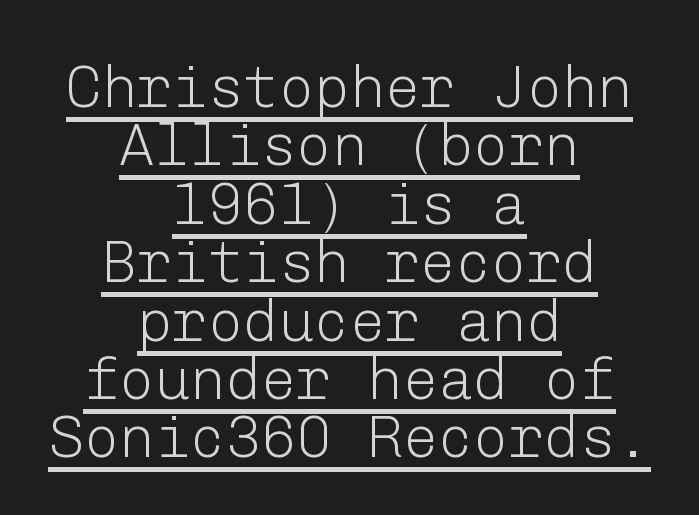
The image shows 59 px light sans-serif type, upright; set centered, tight line spacing (0.99x), normal letter spacing, underlined; low stroke contrast and a medium x-height.
